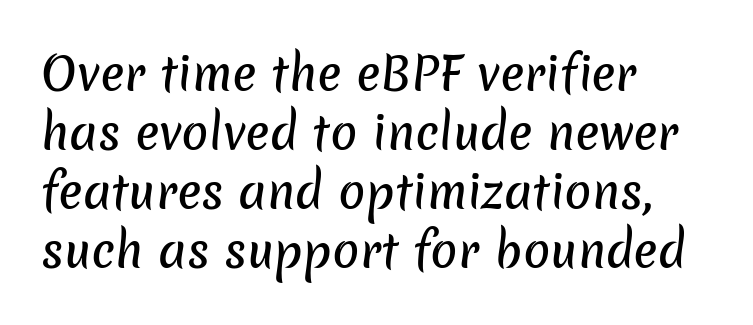
{"serif": "no", "width": "normal", "stroke_contrast": "low", "x_height": "medium", "monospaced": "no", "underline": "no", "align": "left", "line_spacing": "normal", "line_spacing_ratio": 1.31, "letter_spacing": "normal", "letter_spacing_em": 0.0, "glyph_px": 45}
